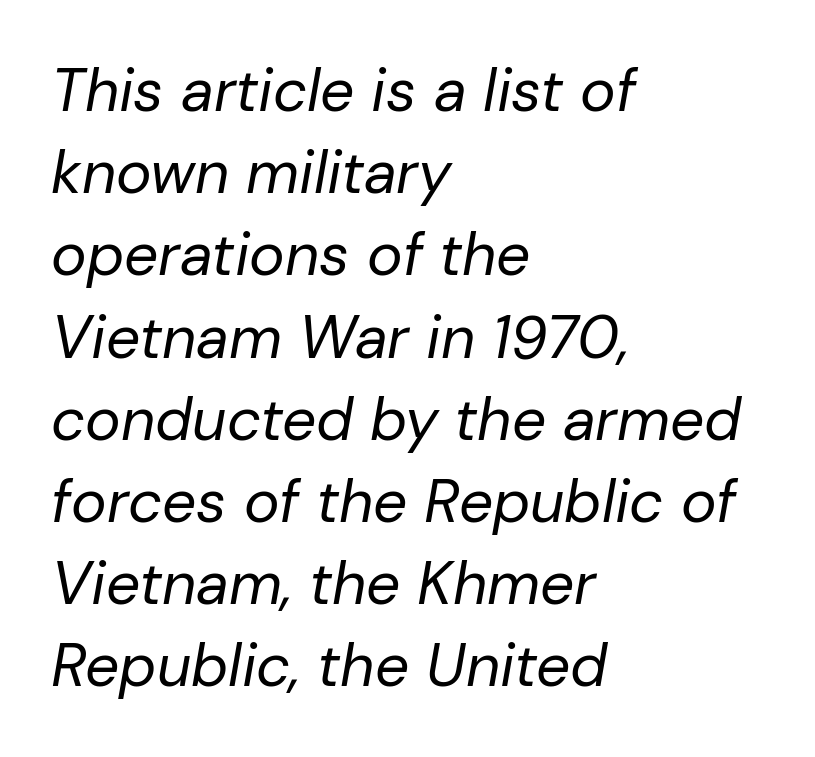
The image shows 60 px regular-weight type, italic (leaning right); set left-aligned, normal line spacing (1.37x), normal letter spacing, not underlined; low stroke contrast and a medium x-height.
